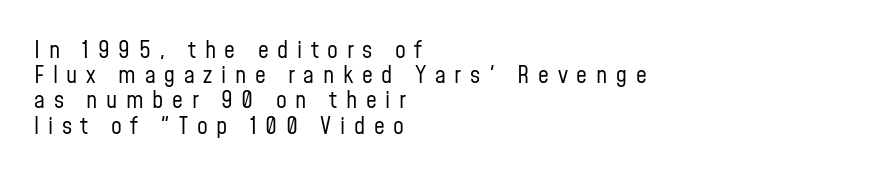
Q: Is the text bold? A: No.
Q: Is the text italic (slanted)? A: No, it is upright.
Q: Is the text underlined? A: No.
Q: How is the paragraph aligned? A: Left-aligned.
Q: Is the spacing between letters normal or unusually wide? A: Unusually wide.
Q: Is the spacing between lines tight, normal or loose? A: Tight.
